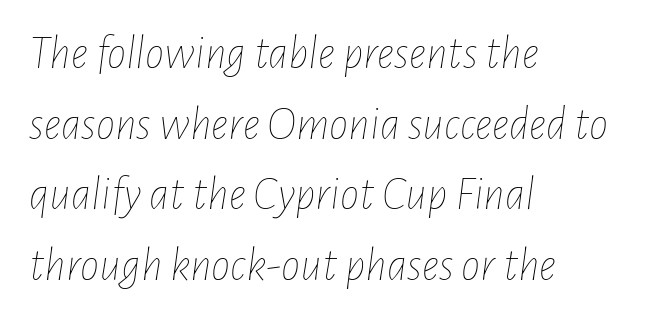
{"italic": "yes", "lean": "right", "slant_degrees": 7, "bold": "no", "weight": "thin", "width": "condensed", "stroke_contrast": "low", "x_height": "medium", "monospaced": "no", "underline": "no", "align": "left", "line_spacing": "normal", "line_spacing_ratio": 1.47, "letter_spacing": "normal", "letter_spacing_em": 0.0, "glyph_px": 48}
